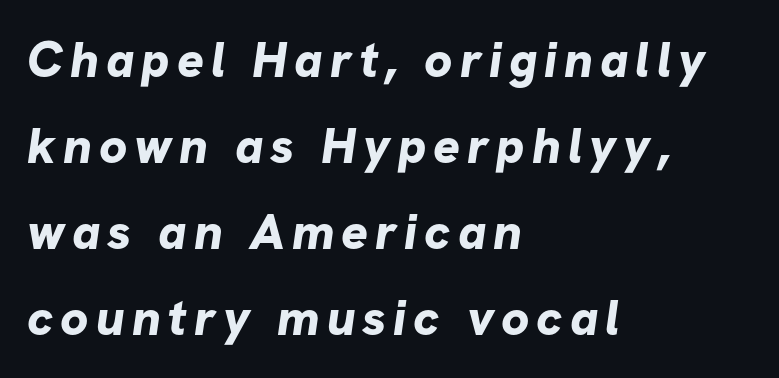
Q: Is the text bold? A: Yes.
Q: Is the typeface a serif or a sans-serif typeface? A: Sans-serif.
Q: Is the text underlined? A: No.
Q: How is the paragraph aligned? A: Left-aligned.
Q: Width (condensed, normal, or wide)? A: Normal.
Q: Stroke contrast? A: Low.
Q: x-height? A: Medium.
Q: Monospaced? A: No.
